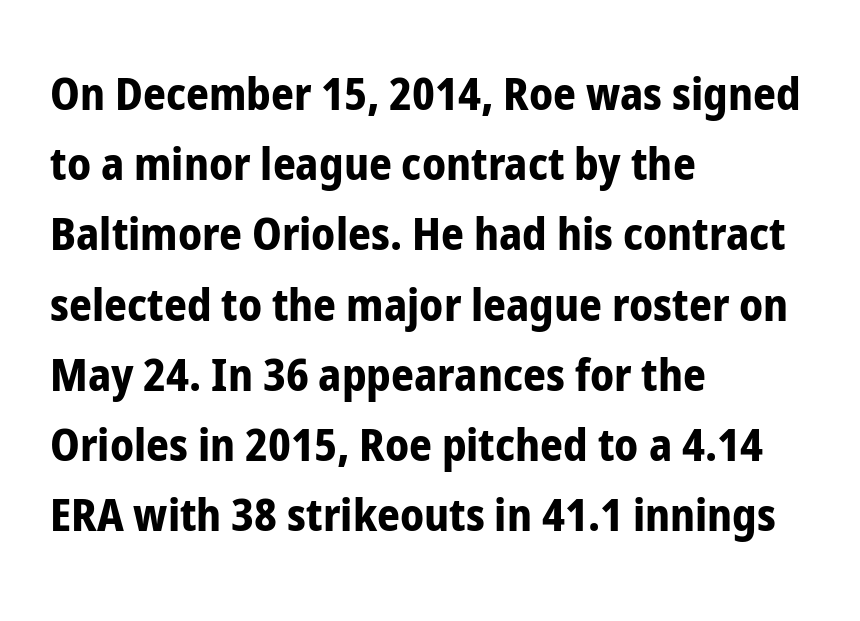
Grotesque or geometric, the face here clearly has no serifs. Line beginnings align vertically; line endings do not. Does the leading feel generous? No, just average. What stands out about the letter spacing? Nothing — it is the standard amount. The axis of the letterforms is exactly vertical. A typesetter would call this proportional, since set widths differ per character.
